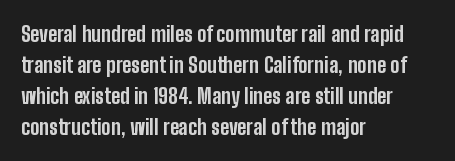
{"italic": "no", "bold": "yes", "underline": "no", "align": "left", "line_spacing": "normal", "line_spacing_ratio": 1.47, "letter_spacing": "normal", "letter_spacing_em": 0.0, "glyph_px": 21}
